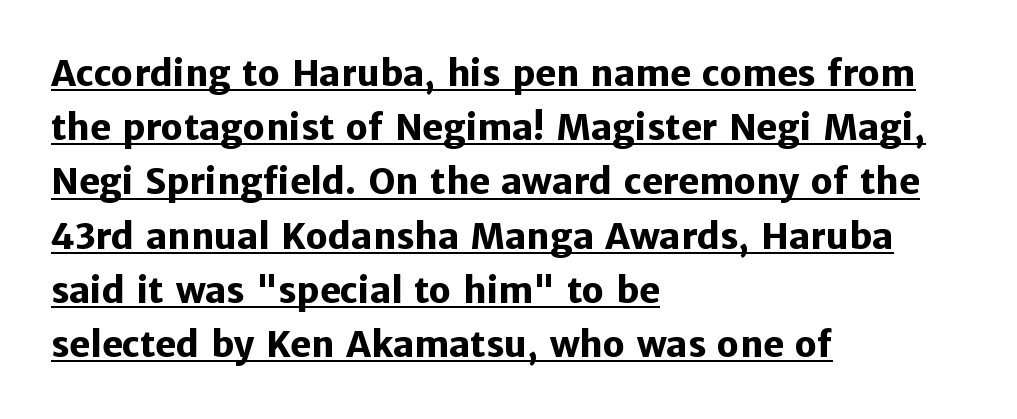
Q: Is the text bold? A: Yes.
Q: Is the text italic (slanted)? A: No, it is upright.
Q: Is the typeface a serif or a sans-serif typeface? A: Sans-serif.
Q: Is the text underlined? A: Yes.
Q: How is the paragraph aligned? A: Left-aligned.
Q: Is the spacing between letters normal or unusually wide? A: Normal.
Q: Is the spacing between lines tight, normal or loose? A: Normal.
Q: Width (condensed, normal, or wide)? A: Normal.
Q: Stroke contrast? A: Low.
Q: x-height? A: Medium.
Q: Monospaced? A: No.
